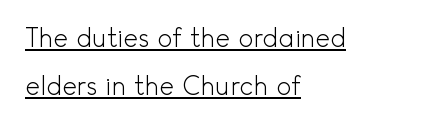
{"italic": "no", "bold": "no", "underline": "yes", "align": "left", "line_spacing": "loose", "line_spacing_ratio": 1.91, "letter_spacing": "normal", "letter_spacing_em": 0.0, "glyph_px": 25}
